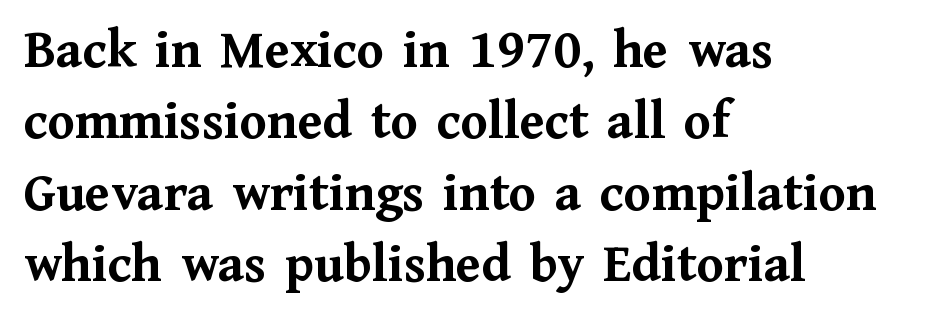
Q: Is the text bold? A: Yes.
Q: Is the text italic (slanted)? A: No, it is upright.
Q: Is the typeface a serif or a sans-serif typeface? A: Serif.
Q: Is the text underlined? A: No.
Q: How is the paragraph aligned? A: Left-aligned.
Q: Is the spacing between letters normal or unusually wide? A: Normal.
Q: Is the spacing between lines tight, normal or loose? A: Normal.
Q: Width (condensed, normal, or wide)? A: Normal.
Q: Stroke contrast? A: Medium.
Q: x-height? A: Medium.
Q: Monospaced? A: No.
